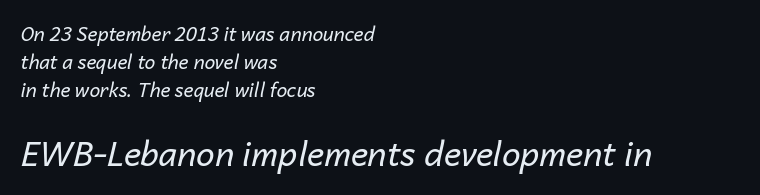
Whoever set this chose a conventional vertical rhythm. Varying glyph widths throughout — classic text-font behaviour. Between one letter and the next there's only the usual sliver of space. When letters slant like this, we call the style italic.
